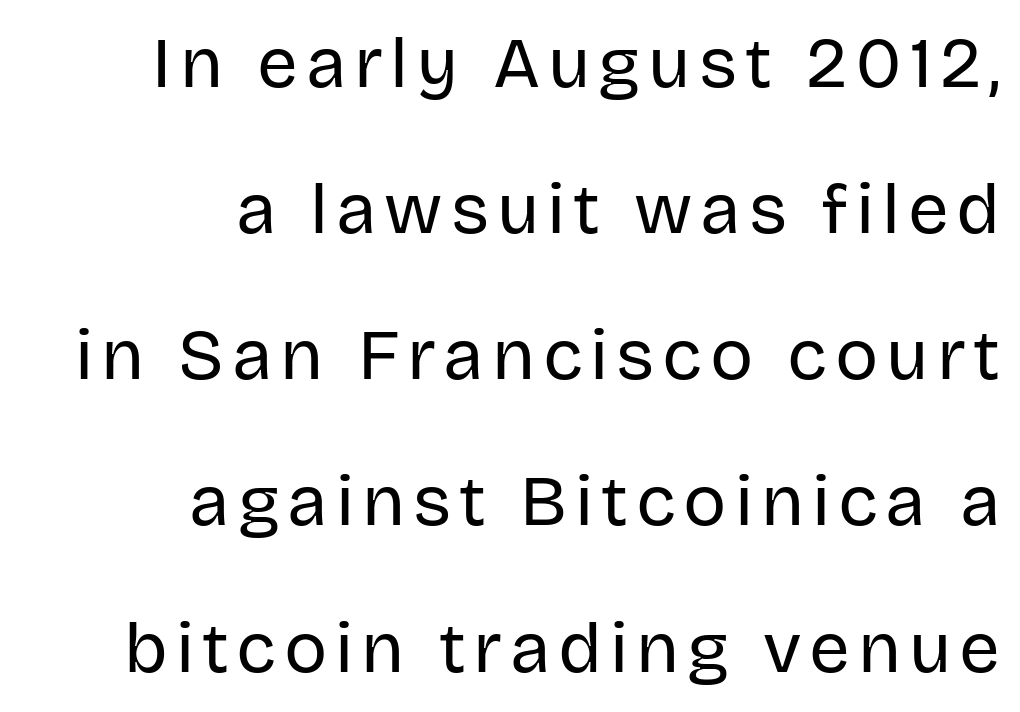
Nothing heavy about these letters — not bold at all. Rows of type keep a wide berth in the vertical direction. The face used here is proportionally spaced, like ordinary book or web type. Plain, unruled lines of type. Horizontally, the lines are justified to the trailing edge only.
